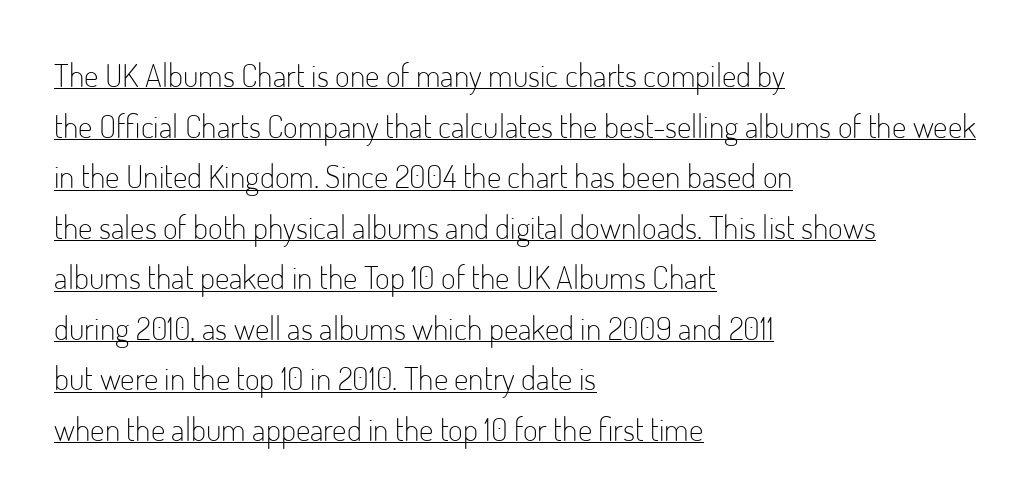
Q: Is the text bold? A: No.
Q: Is the text italic (slanted)? A: No, it is upright.
Q: Is the typeface a serif or a sans-serif typeface? A: Sans-serif.
Q: Is the text underlined? A: Yes.
Q: How is the paragraph aligned? A: Left-aligned.
Q: Is the spacing between letters normal or unusually wide? A: Normal.
Q: Is the spacing between lines tight, normal or loose? A: Normal.
Q: Width (condensed, normal, or wide)? A: Condensed.
Q: Stroke contrast? A: Low.
Q: x-height? A: Small.
Q: Monospaced? A: No.
